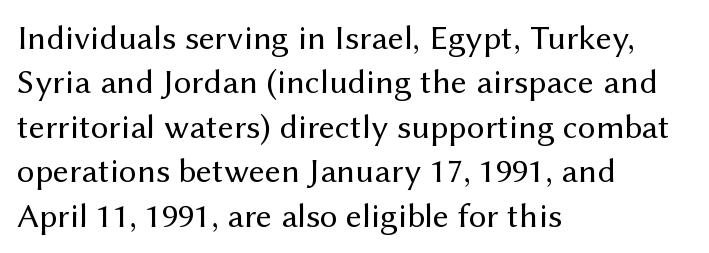
The image shows 35 px regular-weight sans-serif type, upright; set left-aligned, normal line spacing (1.27x), normal letter spacing, not underlined; medium stroke contrast and a medium x-height.
